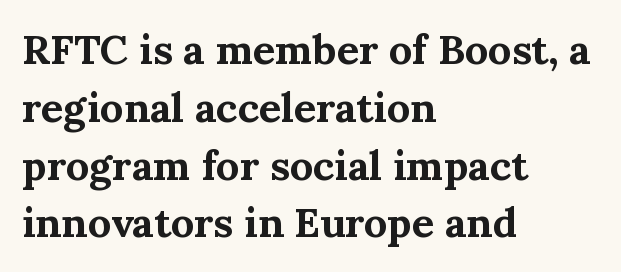
The image shows 41 px bold serif type, upright; set left-aligned, normal line spacing (1.41x), normal letter spacing, not underlined; medium stroke contrast and a medium x-height.
